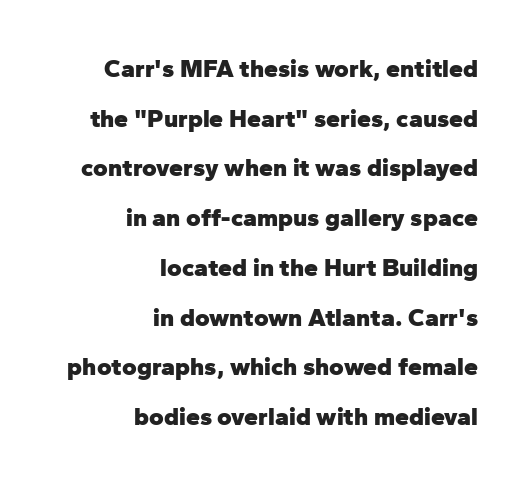
The image shows 25 px bold type, upright; set right-aligned, loose line spacing (1.99x), normal letter spacing, not underlined.
